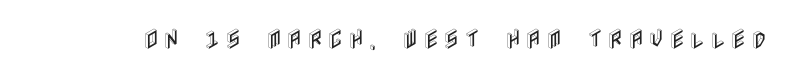
{"italic": "no", "underline": "no", "letter_spacing": "wide", "letter_spacing_em": 0.2, "glyph_px": 22}
